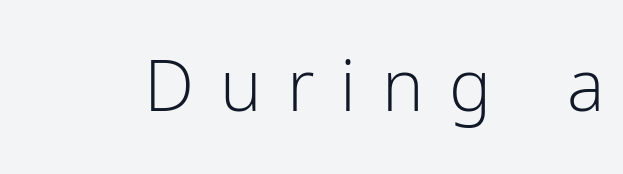
Every character sits straight up, as roman type does. Think of a printed novel: that variable character pitch is what you see here. The cut favours lightness, reaching ordinary text weight at its darkest. Nobody drew a line under any word here. The text was rendered using a sans face with plain stroke endings. Here the glyphs are tracked loosely, breaking word shapes into spaced letters.
